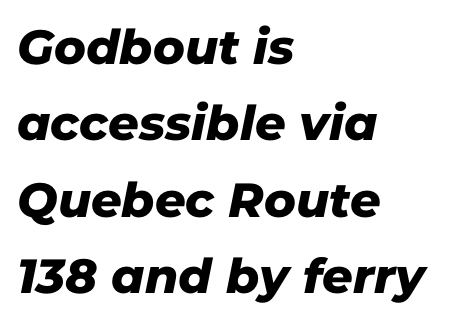
Students, observe: this is what conventionally led text looks like. Think of a printed novel: that variable character pitch is what you see here. Caption: multi-line text, flush left, ragged right. The passage shown is not underscored anywhere. There is no visible air inserted between adjacent glyphs. Look at the bottom of the vertical strokes: they stop flat, with no serifs.
